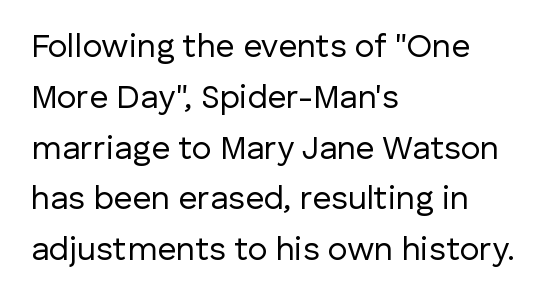
Decoration check: the copy has no underline. Inter-character spacing is left at the font's built-in metrics. A light-to-regular cut is what we see here. Letterform terminals end flat and unadorned throughout the passage. The rendering uses a moderate line-height, typical for paragraphs.
